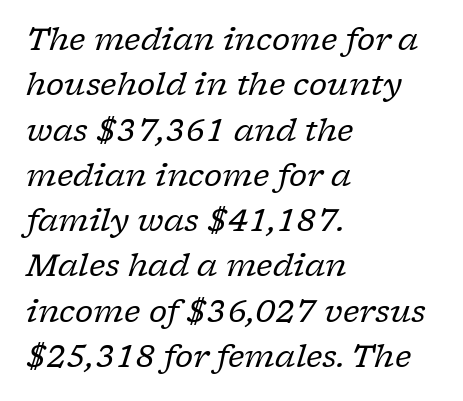
Q: Is the text bold? A: No.
Q: Is the text italic (slanted)? A: Yes, it leans right by about 17 degrees.
Q: Is the typeface a serif or a sans-serif typeface? A: Serif.
Q: Is the text underlined? A: No.
Q: How is the paragraph aligned? A: Left-aligned.
Q: Is the spacing between letters normal or unusually wide? A: Normal.
Q: Is the spacing between lines tight, normal or loose? A: Normal.
Q: Width (condensed, normal, or wide)? A: Normal.
Q: Stroke contrast? A: Low.
Q: x-height? A: Medium.
Q: Monospaced? A: No.
